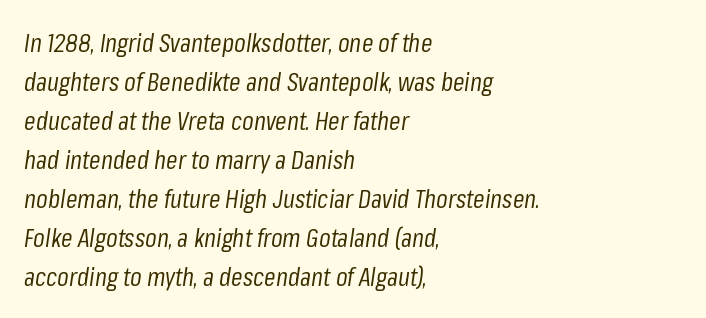
The image shows 26 px text type, italic (leaning right); set left-aligned, normal line spacing (1.5x), normal letter spacing, not underlined.
